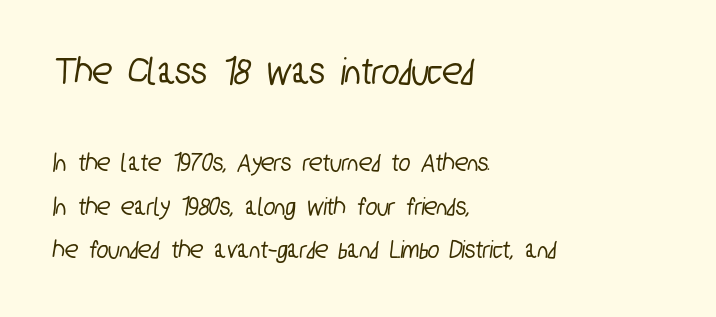
The image shows 40 px condensed sans-serif type; set left-aligned, normal line spacing (1.62x), normal letter spacing, not underlined; the first (top) block is 1.48x larger; low stroke contrast and a medium x-height.
